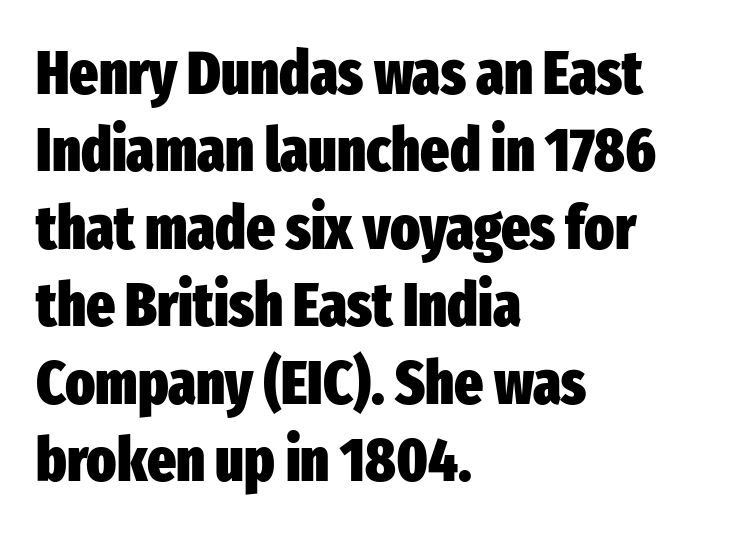
Q: Is the text bold? A: Yes.
Q: Is the text italic (slanted)? A: No, it is upright.
Q: Is the typeface a serif or a sans-serif typeface? A: Sans-serif.
Q: Is the text underlined? A: No.
Q: How is the paragraph aligned? A: Left-aligned.
Q: Is the spacing between letters normal or unusually wide? A: Normal.
Q: Is the spacing between lines tight, normal or loose? A: Normal.
Q: Width (condensed, normal, or wide)? A: Condensed.
Q: Stroke contrast? A: Low.
Q: x-height? A: Medium.
Q: Monospaced? A: No.
